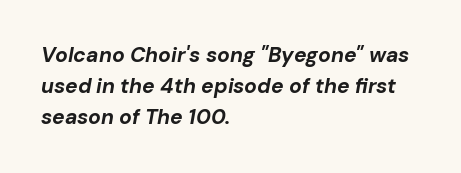
The image shows 21 px bold type, italic (leaning right); set left-aligned, normal line spacing (1.48x), normal letter spacing, not underlined.
